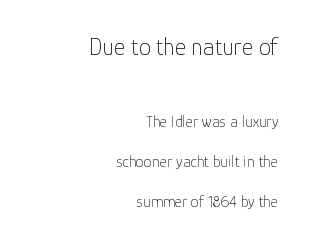
Q: Is the text bold? A: No.
Q: Is the text italic (slanted)? A: No, it is upright.
Q: Is the text underlined? A: No.
Q: How is the paragraph aligned? A: Right-aligned.
Q: Is the spacing between letters normal or unusually wide? A: Normal.
Q: Is the spacing between lines tight, normal or loose? A: Loose.
Q: Which block of text is set in a larger size, the first (top) or the second (bottom)? A: The first (top) one.
